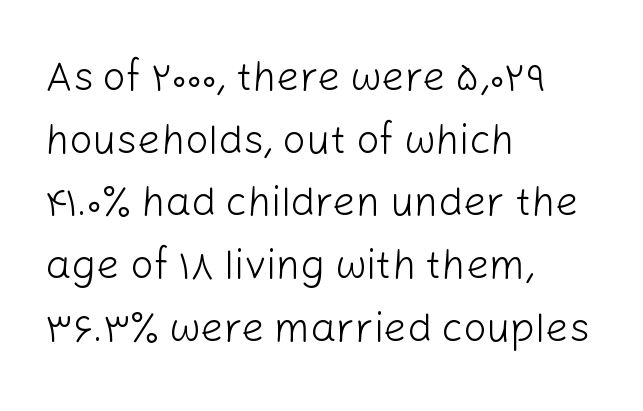
{"serif": "no", "italic": "no", "bold": "no", "weight": "light", "width": "normal", "stroke_contrast": "low", "x_height": "medium", "monospaced": "no", "underline": "no", "align": "left", "line_spacing": "normal", "line_spacing_ratio": 1.53, "letter_spacing": "normal", "letter_spacing_em": 0.0, "glyph_px": 41}
